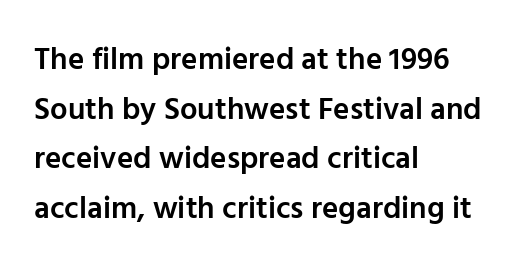
The image shows 31 px semibold sans-serif type, upright; set left-aligned, normal line spacing (1.6x), normal letter spacing, not underlined; low stroke contrast and a medium x-height.
